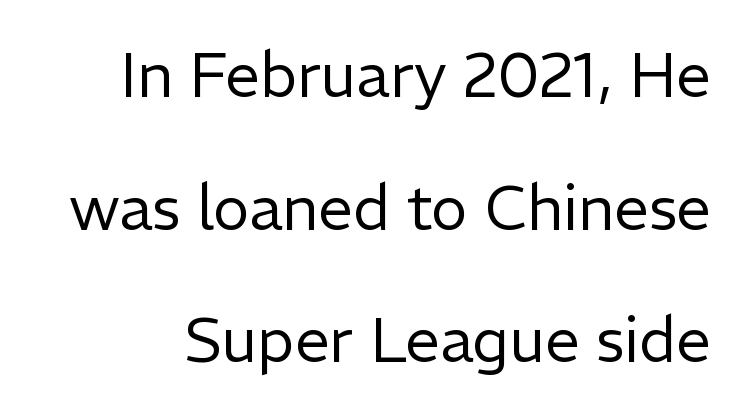
{"serif": "no", "italic": "no", "bold": "no", "weight": "regular", "width": "normal", "stroke_contrast": "low", "x_height": "medium", "monospaced": "no", "underline": "no", "line_spacing": "loose", "line_spacing_ratio": 2.14, "letter_spacing": "normal", "letter_spacing_em": 0.0, "glyph_px": 62}
